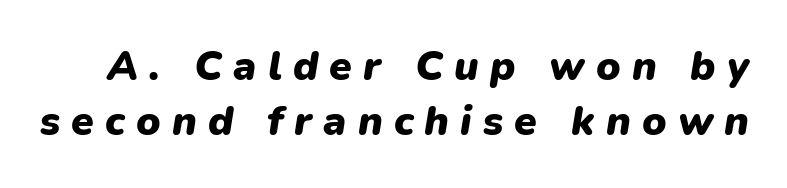
{"italic": "yes", "lean": "right", "slant_degrees": 9, "bold": "yes", "weight": "heavy", "width": "normal", "stroke_contrast": "low", "x_height": "medium", "monospaced": "no", "underline": "no", "line_spacing": "normal", "line_spacing_ratio": 1.33, "letter_spacing": "wide", "letter_spacing_em": 0.27, "glyph_px": 41}
